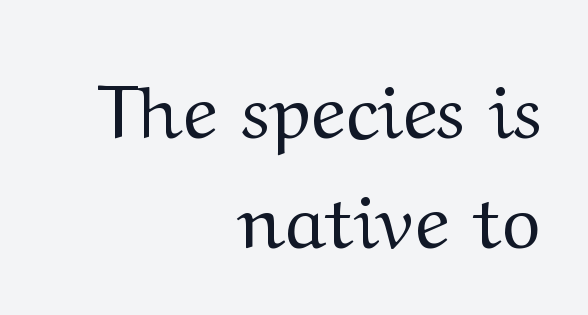
Q: Is the text bold? A: No.
Q: Is the text italic (slanted)? A: No, it is upright.
Q: Is the typeface a serif or a sans-serif typeface? A: Serif.
Q: Is the text underlined? A: No.
Q: How is the paragraph aligned? A: Right-aligned.
Q: Is the spacing between letters normal or unusually wide? A: Normal.
Q: Is the spacing between lines tight, normal or loose? A: Normal.
Q: Width (condensed, normal, or wide)? A: Wide.
Q: Stroke contrast? A: Medium.
Q: x-height? A: Medium.
Q: Monospaced? A: No.
